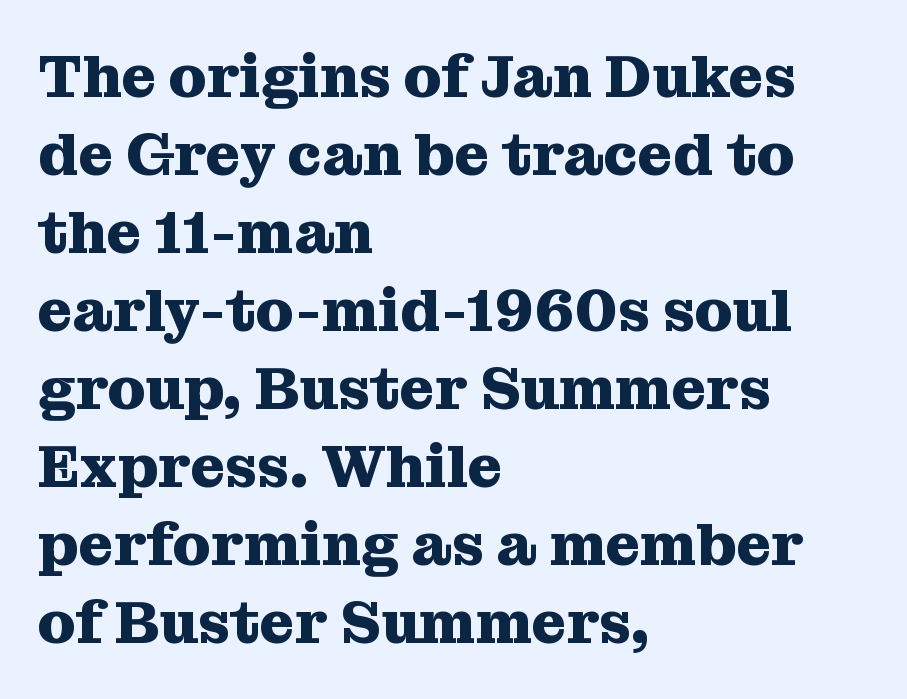
Q: Is the text bold? A: Yes.
Q: Is the text italic (slanted)? A: No, it is upright.
Q: Is the typeface a serif or a sans-serif typeface? A: Serif.
Q: Is the text underlined? A: No.
Q: How is the paragraph aligned? A: Left-aligned.
Q: Is the spacing between letters normal or unusually wide? A: Normal.
Q: Is the spacing between lines tight, normal or loose? A: Normal.
Q: Width (condensed, normal, or wide)? A: Normal.
Q: Stroke contrast? A: Medium.
Q: x-height? A: Medium.
Q: Monospaced? A: No.
